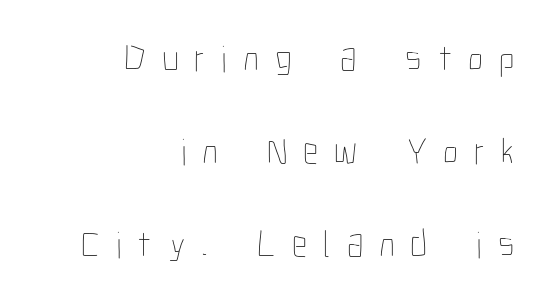
Q: Is the text bold? A: No.
Q: Is the text italic (slanted)? A: No, it is upright.
Q: Is the text underlined? A: No.
Q: How is the paragraph aligned? A: Right-aligned.
Q: Is the spacing between letters normal or unusually wide? A: Unusually wide.
Q: Is the spacing between lines tight, normal or loose? A: Loose.
Q: Width (condensed, normal, or wide)? A: Condensed.
Q: Stroke contrast? A: Low.
Q: x-height? A: Medium.
Q: Monospaced? A: No.
